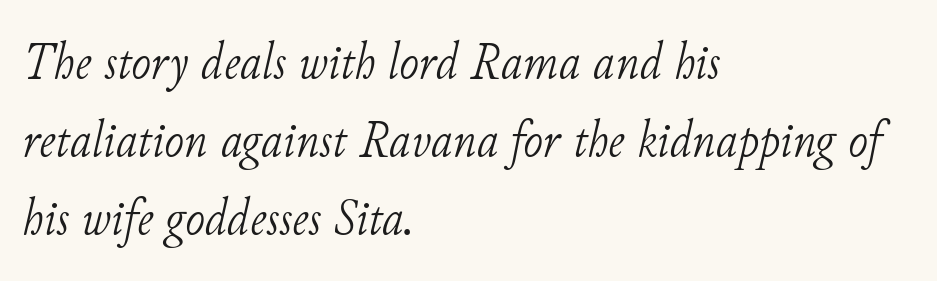
Varying glyph widths throughout — classic text-font behaviour. Quick note: underline off. Weight: regular or lighter. Typographically, this falls in the serif category.
